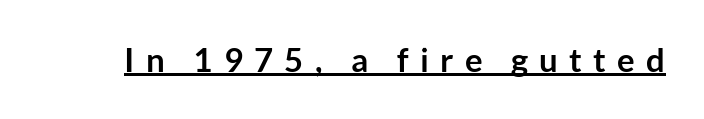
{"serif": "no", "italic": "no", "bold": "yes", "weight": "semibold", "width": "normal", "stroke_contrast": "low", "x_height": "medium", "monospaced": "no", "underline": "yes", "letter_spacing": "wide", "letter_spacing_em": 0.34, "glyph_px": 33}
